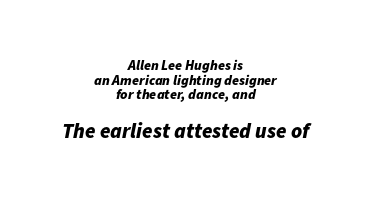
The image shows 21 px bold type, italic (leaning right); set centered, tight line spacing (1.05x), normal letter spacing, not underlined; the second (bottom) block is 1.5x larger.
